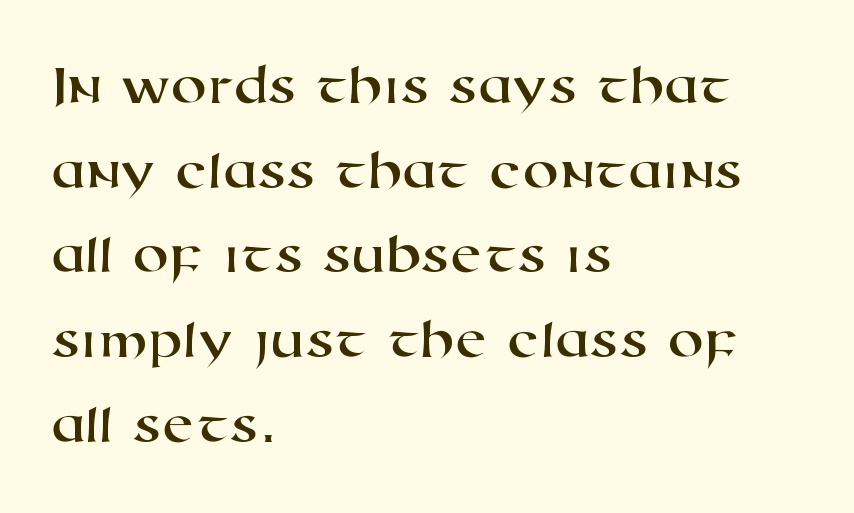
{"serif": "no", "width": "wide", "stroke_contrast": "high", "x_height": "medium", "monospaced": "no", "underline": "no", "align": "left", "line_spacing": "normal", "line_spacing_ratio": 1.46, "letter_spacing": "normal", "letter_spacing_em": 0.0, "glyph_px": 58}
